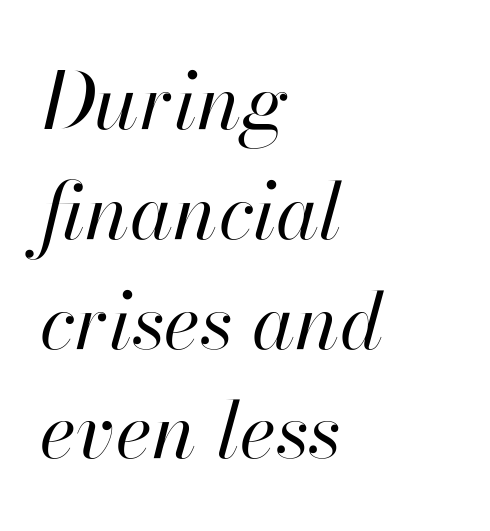
Q: Is the text bold? A: No.
Q: Is the text italic (slanted)? A: Yes, it leans right by about 13 degrees.
Q: Is the text underlined? A: No.
Q: How is the paragraph aligned? A: Left-aligned.
Q: Is the spacing between letters normal or unusually wide? A: Normal.
Q: Is the spacing between lines tight, normal or loose? A: Normal.
Q: Width (condensed, normal, or wide)? A: Normal.
Q: Stroke contrast? A: High.
Q: x-height? A: Small.
Q: Monospaced? A: No.
